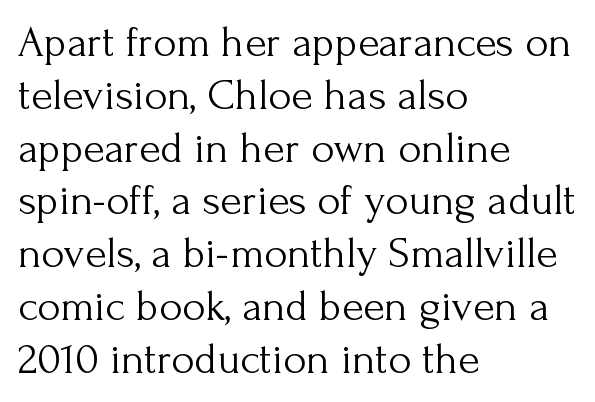
Q: Is the text bold? A: No.
Q: Is the text italic (slanted)? A: No, it is upright.
Q: Is the typeface a serif or a sans-serif typeface? A: Serif.
Q: Is the text underlined? A: No.
Q: How is the paragraph aligned? A: Left-aligned.
Q: Is the spacing between letters normal or unusually wide? A: Normal.
Q: Width (condensed, normal, or wide)? A: Normal.
Q: Stroke contrast? A: Medium.
Q: x-height? A: Small.
Q: Monospaced? A: No.
